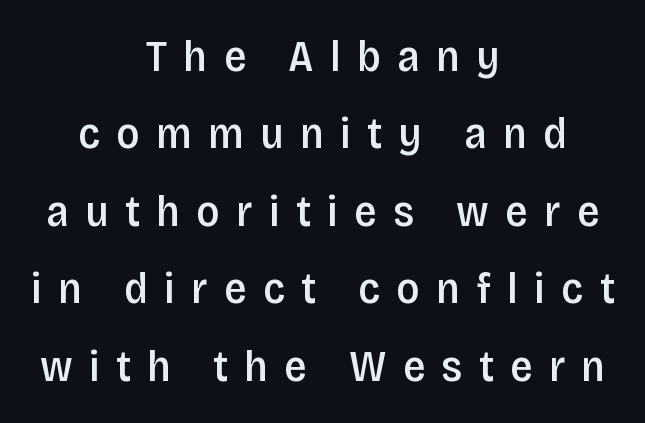
Are there feet on the stems? There aren't — it's a sans. Is this a fixed-width face? No — the glyphs have proportional, varying widths. If you drew a line through each stem, it would be perfectly vertical. The space beneath each line is pristine and unruled.
